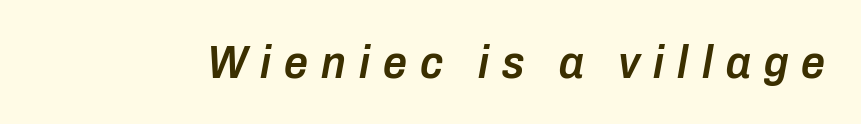
Spacing between characters has been opened up far beyond the box default. The characters look somewhat weighty, a semibold short of true bold. Slant detected: the letters are inclined. The passage shown is typed in a proportional face where columns would drift. The passage shown is not underscored anywhere.
